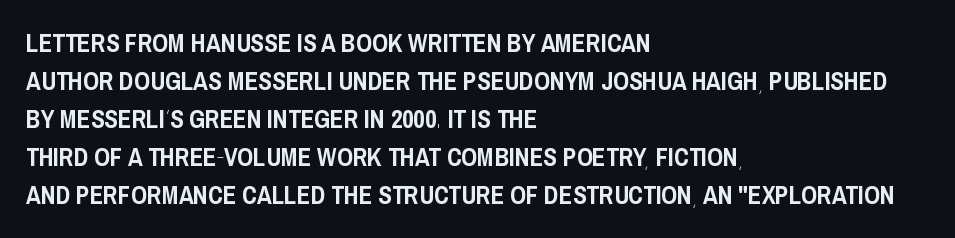
{"italic": "no", "underline": "no", "align": "left", "line_spacing": "normal", "line_spacing_ratio": 1.52, "letter_spacing": "normal", "letter_spacing_em": 0.0, "glyph_px": 25}
